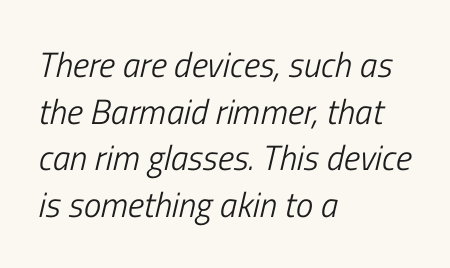
Q: Is the text bold? A: No.
Q: Is the text italic (slanted)? A: Yes, it leans right by about 13 degrees.
Q: Is the text underlined? A: No.
Q: How is the paragraph aligned? A: Left-aligned.
Q: Is the spacing between letters normal or unusually wide? A: Normal.
Q: Is the spacing between lines tight, normal or loose? A: Normal.
Q: Width (condensed, normal, or wide)? A: Condensed.
Q: Stroke contrast? A: Low.
Q: x-height? A: Medium.
Q: Monospaced? A: No.
